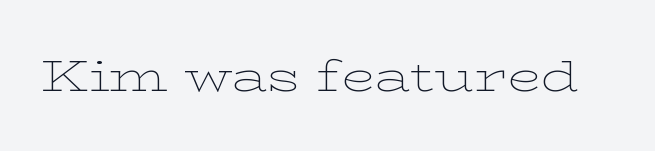
The image shows 44 px thin, wide serif type, upright; set normal letter spacing, not underlined; low stroke contrast and a medium x-height.
